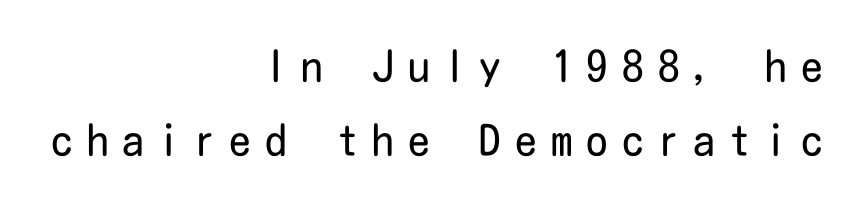
Q: Is the text bold? A: No.
Q: Is the text italic (slanted)? A: No, it is upright.
Q: Is the typeface a serif or a sans-serif typeface? A: Sans-serif.
Q: Is the text underlined? A: No.
Q: How is the paragraph aligned? A: Right-aligned.
Q: Is the spacing between letters normal or unusually wide? A: Unusually wide.
Q: Width (condensed, normal, or wide)? A: Condensed.
Q: Stroke contrast? A: Low.
Q: x-height? A: Medium.
